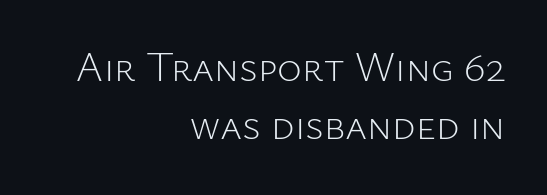
The image shows 42 px light sans-serif type, upright; set right-aligned, normal line spacing (1.39x), normal letter spacing, not underlined; low stroke contrast and a medium x-height.
